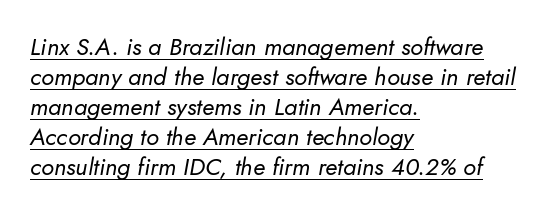
Casual observation: everything's shoved over to the left. An italicized treatment has been applied to the whole sample. The horizontal fit of the characters is conventional and even. Evenly set lines give the paragraph a standard silhouette. This sample carries an underscore along the baseline area. Is the type heavy? It reads as light-to-regular instead.
